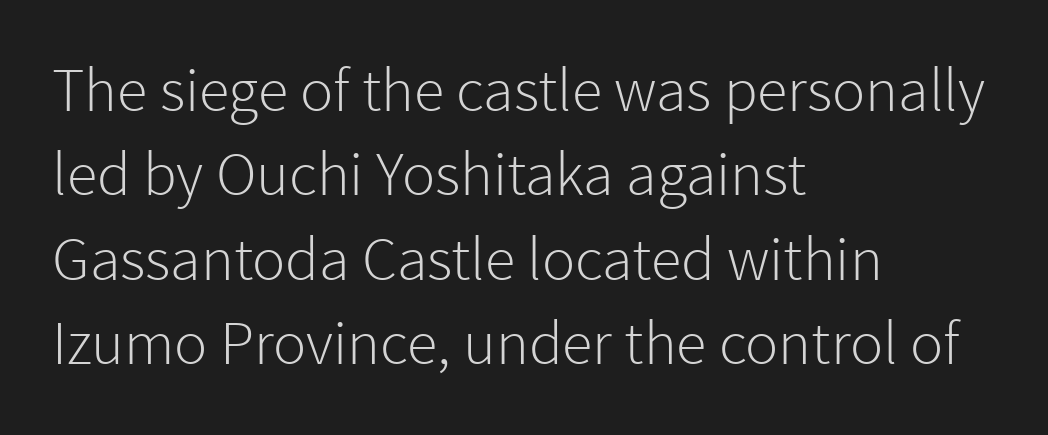
{"serif": "no", "italic": "no", "bold": "no", "weight": "light", "width": "normal", "stroke_contrast": "low", "x_height": "medium", "monospaced": "no", "underline": "no", "align": "left", "line_spacing": "normal", "line_spacing_ratio": 1.36, "letter_spacing": "normal", "letter_spacing_em": 0.0, "glyph_px": 62}
